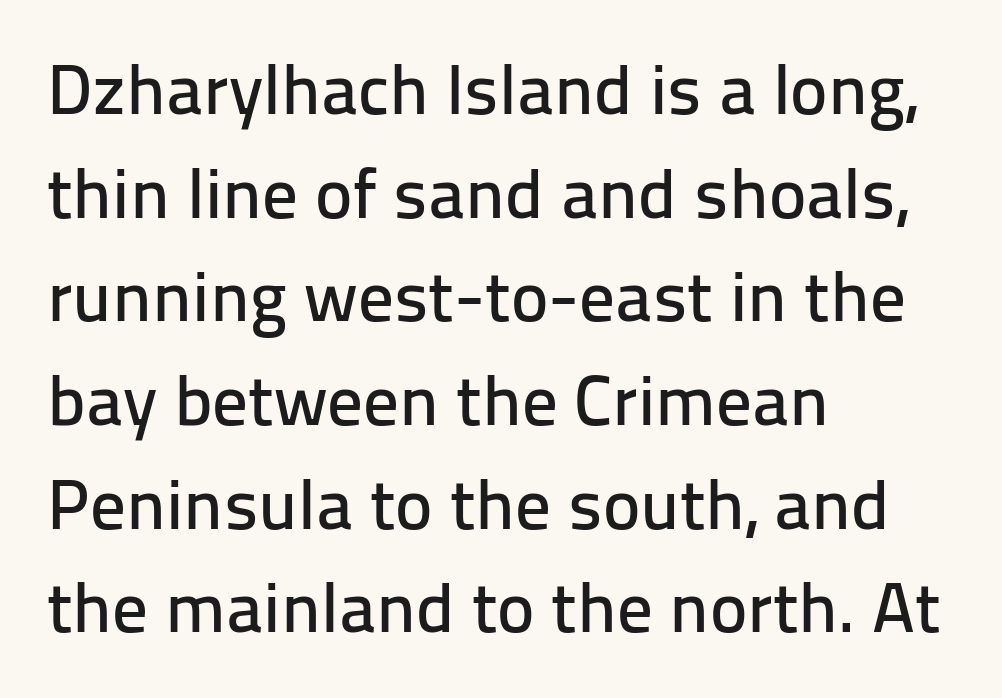
Character widths vary here, with narrow letters taking less room than wide ones. In terms of leading, this rendering sits right in the middle. Where is the straight margin? On the left. The lettering holds an erect, upright posture throughout. Between one letter and the next there's only the usual sliver of space.
